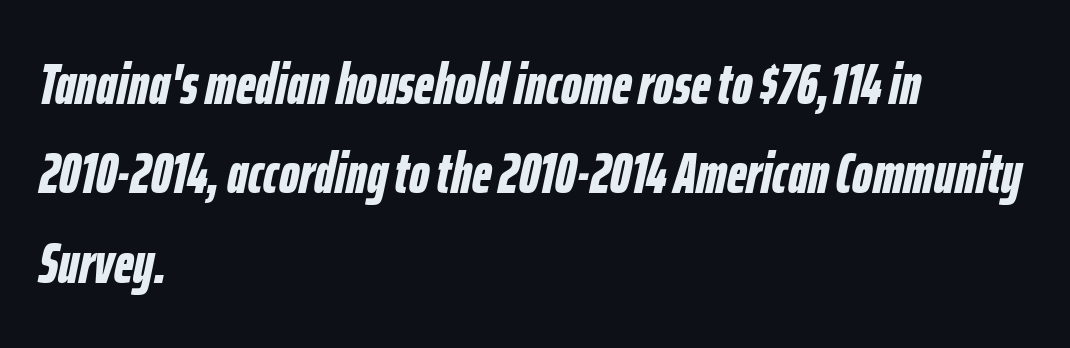
Q: Is the text bold? A: Yes.
Q: Is the text italic (slanted)? A: Yes, it leans right by about 12 degrees.
Q: Is the text underlined? A: No.
Q: How is the paragraph aligned? A: Left-aligned.
Q: Is the spacing between letters normal or unusually wide? A: Normal.
Q: Is the spacing between lines tight, normal or loose? A: Normal.
Q: Width (condensed, normal, or wide)? A: Condensed.
Q: Stroke contrast? A: Low.
Q: x-height? A: Medium.
Q: Monospaced? A: No.
